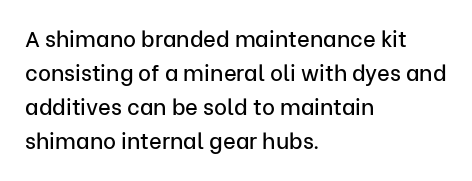
{"italic": "no", "underline": "no", "align": "left", "line_spacing": "normal", "line_spacing_ratio": 1.55, "letter_spacing": "normal", "letter_spacing_em": 0.0, "glyph_px": 22}
